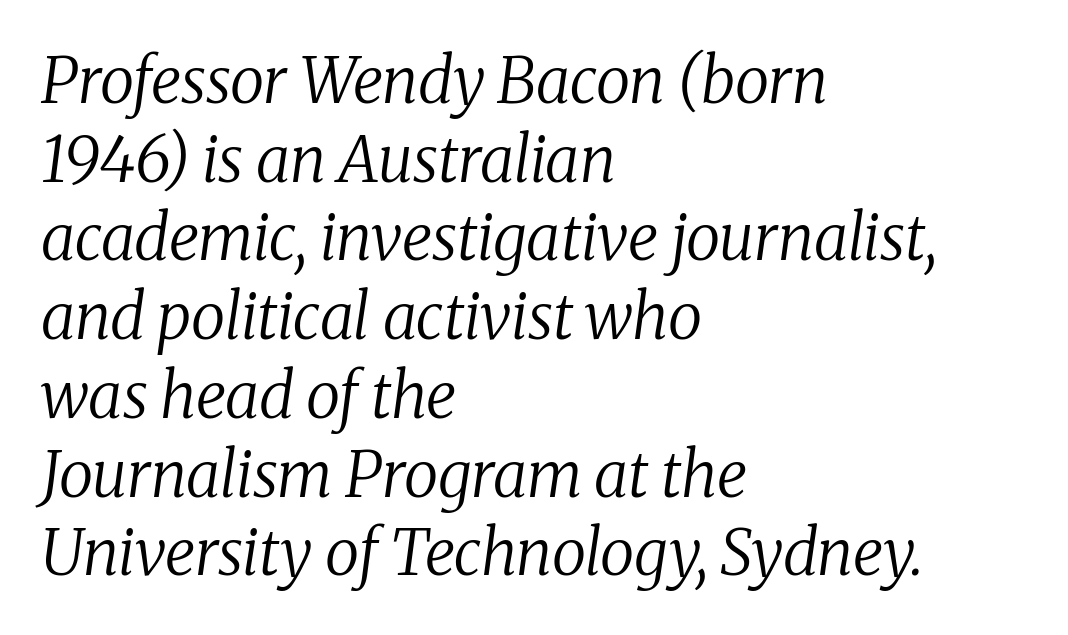
The image shows 63 px regular-weight serif type, italic (leaning right); set left-aligned, normal line spacing (1.25x), normal letter spacing, not underlined; medium stroke contrast and a medium x-height.
